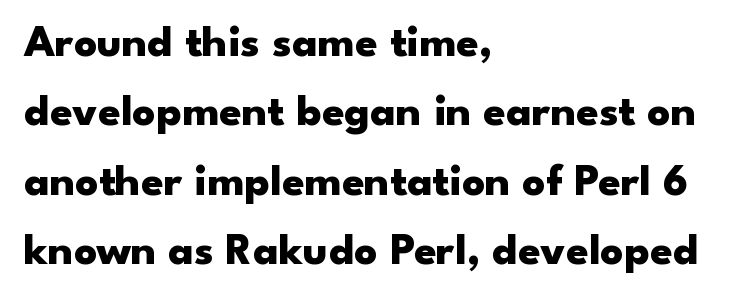
Posture: upright roman. The area under the type is left untouched. As a designer I'd log this as weight 700, bold. The lines are quadded left. Each letter keeps its own natural width here, so spacing adapts to shape.
